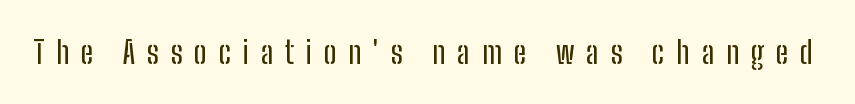
Q: Is the text italic (slanted)? A: No, it is upright.
Q: Is the typeface a serif or a sans-serif typeface? A: Sans-serif.
Q: Is the text underlined? A: No.
Q: Is the spacing between letters normal or unusually wide? A: Unusually wide.
Q: Width (condensed, normal, or wide)? A: Condensed.
Q: Stroke contrast? A: Low.
Q: x-height? A: Medium.
Q: Monospaced? A: No.
